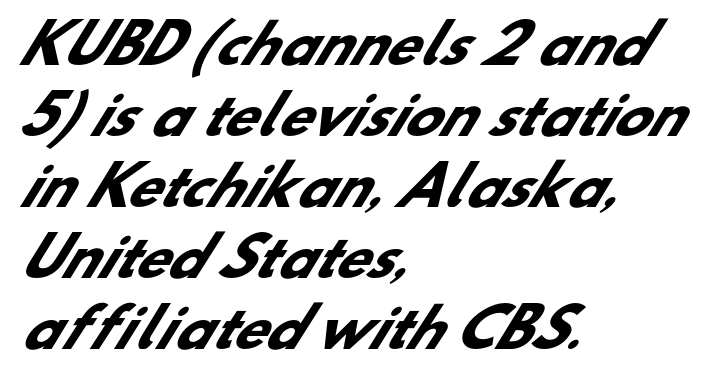
Q: Is the text bold? A: Yes.
Q: Is the typeface a serif or a sans-serif typeface? A: Sans-serif.
Q: Is the text underlined? A: No.
Q: How is the paragraph aligned? A: Left-aligned.
Q: Is the spacing between letters normal or unusually wide? A: Normal.
Q: Is the spacing between lines tight, normal or loose? A: Normal.
Q: Width (condensed, normal, or wide)? A: Normal.
Q: Stroke contrast? A: Low.
Q: x-height? A: Small.
Q: Monospaced? A: No.
